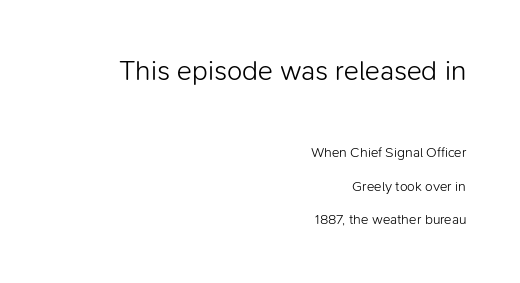
The face used here is proportionally spaced, like ordinary book or web type. The typesetter chose a ragged-left arrangement here. In this sample the first text group is rendered at the bigger scale. Check where the strokes stop: nothing finishes them off — pure sans. The rendering keeps characters at their native spacing. Nobody drew a line under any word here.
